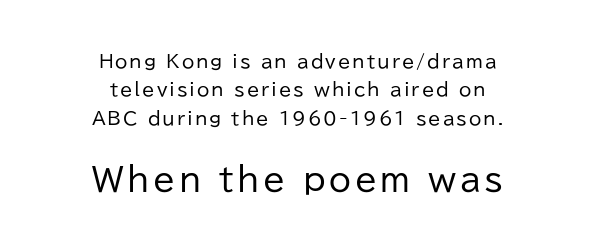
Typeset on center — no edge is straight. A typesetter would call this proportional, since set widths differ per character. Leading matches the norm, producing a regular column. This is not heavy type; no bold has been used.
